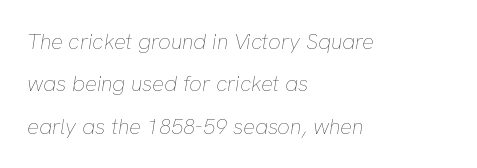
Q: Is the text bold? A: No.
Q: Is the text italic (slanted)? A: Yes, it leans right by about 8 degrees.
Q: Is the text underlined? A: No.
Q: How is the paragraph aligned? A: Left-aligned.
Q: Is the spacing between letters normal or unusually wide? A: Normal.
Q: Is the spacing between lines tight, normal or loose? A: Loose.
